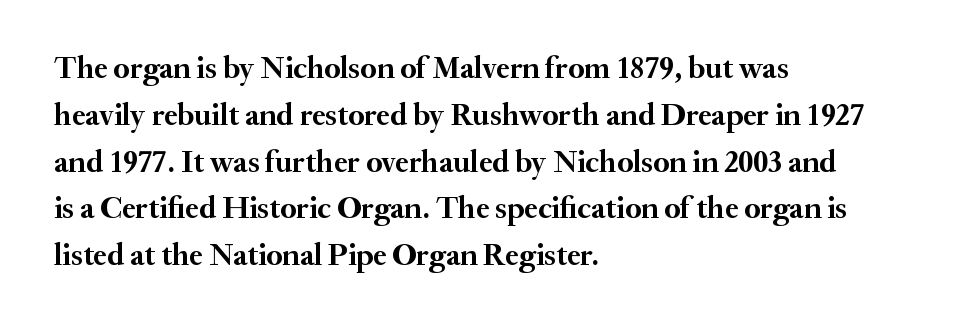
{"serif": "yes", "italic": "no", "bold": "yes", "weight": "semibold", "width": "normal", "stroke_contrast": "medium", "x_height": "small", "monospaced": "no", "underline": "no", "align": "left", "line_spacing": "normal", "line_spacing_ratio": 1.51, "letter_spacing": "normal", "letter_spacing_em": 0.0, "glyph_px": 31}
